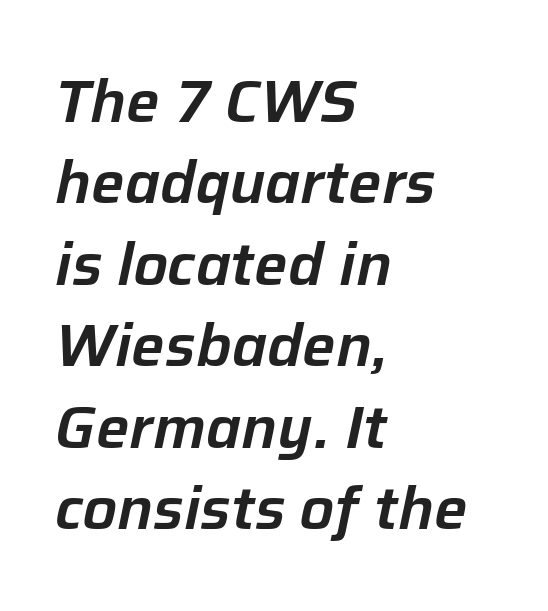
{"italic": "yes", "lean": "right", "slant_degrees": 12, "width": "normal", "stroke_contrast": "low", "x_height": "medium", "monospaced": "no", "underline": "no", "align": "left", "line_spacing": "normal", "line_spacing_ratio": 1.38, "letter_spacing": "normal", "letter_spacing_em": 0.0, "glyph_px": 59}
